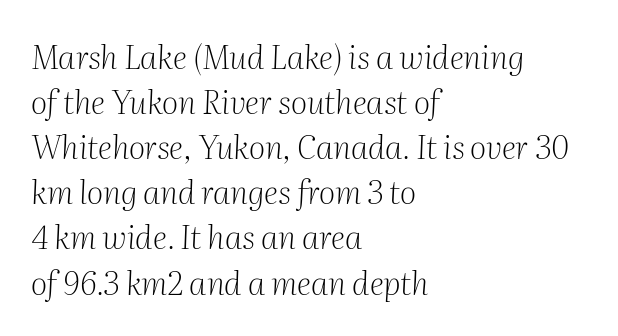
Q: Is the text bold? A: No.
Q: Is the text italic (slanted)? A: Yes, it leans right by about 2 degrees.
Q: Is the typeface a serif or a sans-serif typeface? A: Serif.
Q: Is the text underlined? A: No.
Q: How is the paragraph aligned? A: Left-aligned.
Q: Is the spacing between letters normal or unusually wide? A: Normal.
Q: Is the spacing between lines tight, normal or loose? A: Normal.
Q: Width (condensed, normal, or wide)? A: Normal.
Q: Stroke contrast? A: Medium.
Q: x-height? A: Medium.
Q: Monospaced? A: No.
